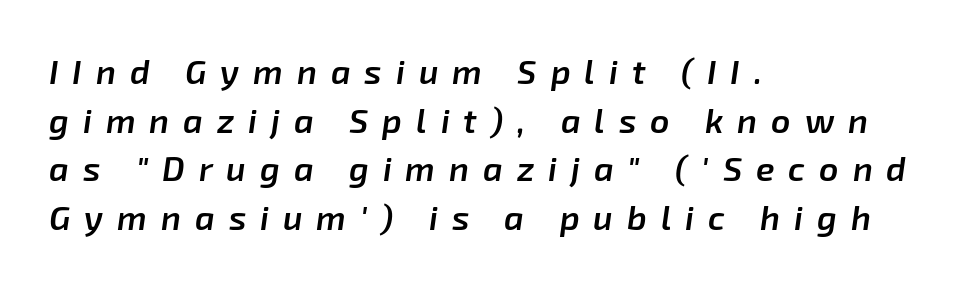
Q: Is the text bold? A: Semi-bold.
Q: Is the text italic (slanted)? A: Yes, it leans right by about 8 degrees.
Q: Is the text underlined? A: No.
Q: How is the paragraph aligned? A: Left-aligned.
Q: Is the spacing between letters normal or unusually wide? A: Unusually wide.
Q: Is the spacing between lines tight, normal or loose? A: Normal.
Q: Width (condensed, normal, or wide)? A: Normal.
Q: Stroke contrast? A: Low.
Q: x-height? A: Medium.
Q: Monospaced? A: No.
